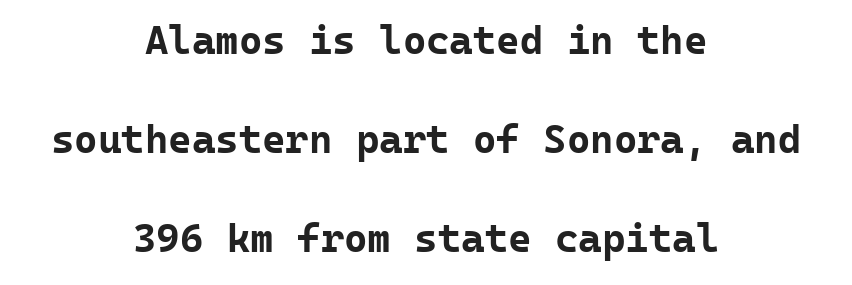
The image shows 40 px bold sans-serif type, upright, monospaced; set centered, loose line spacing (2.47x), normal letter spacing, not underlined; low stroke contrast and a medium x-height.
